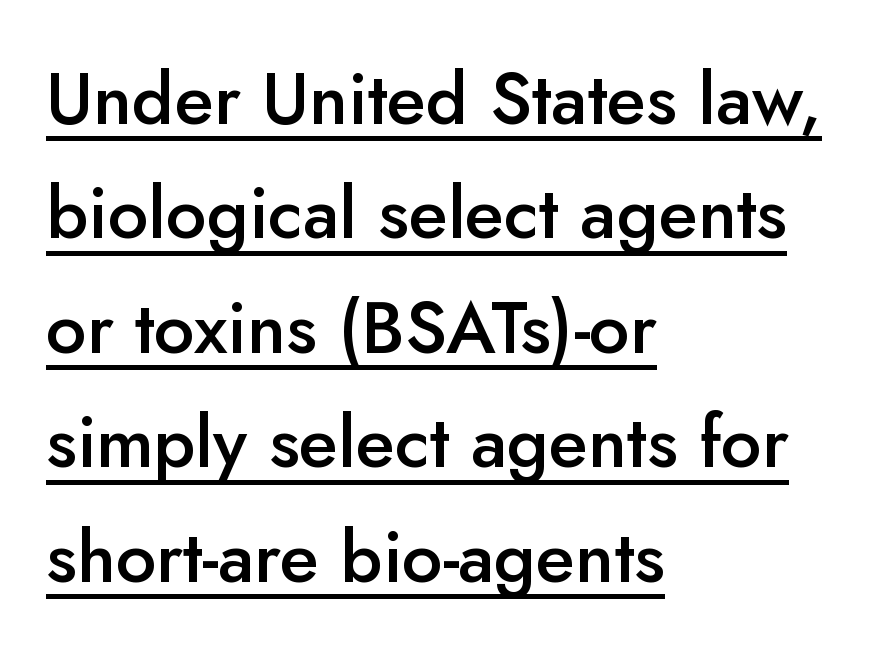
{"serif": "no", "italic": "no", "bold": "semi", "weight": "semibold", "width": "normal", "stroke_contrast": "low", "x_height": "small", "monospaced": "no", "underline": "yes", "align": "left", "line_spacing": "normal", "line_spacing_ratio": 1.59, "letter_spacing": "normal", "letter_spacing_em": 0.0, "glyph_px": 72}
